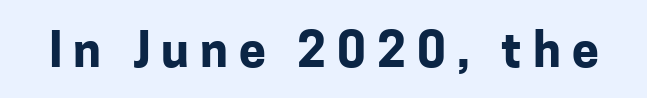
Q: Is the text bold? A: Yes.
Q: Is the text italic (slanted)? A: No, it is upright.
Q: Is the typeface a serif or a sans-serif typeface? A: Sans-serif.
Q: Is the text underlined? A: No.
Q: Is the spacing between letters normal or unusually wide? A: Unusually wide.
Q: Width (condensed, normal, or wide)? A: Normal.
Q: Stroke contrast? A: Low.
Q: x-height? A: Medium.
Q: Monospaced? A: No.
